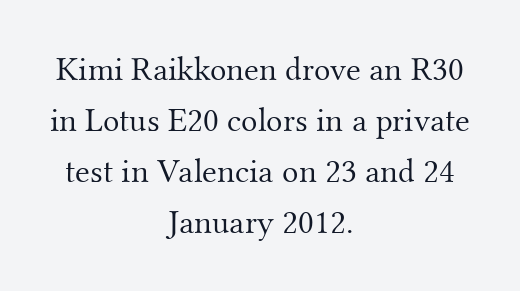
Q: Is the text bold? A: No.
Q: Is the text italic (slanted)? A: No, it is upright.
Q: Is the typeface a serif or a sans-serif typeface? A: Serif.
Q: Is the text underlined? A: No.
Q: How is the paragraph aligned? A: Centered.
Q: Is the spacing between letters normal or unusually wide? A: Normal.
Q: Is the spacing between lines tight, normal or loose? A: Normal.
Q: Width (condensed, normal, or wide)? A: Normal.
Q: Stroke contrast? A: Medium.
Q: x-height? A: Small.
Q: Monospaced? A: No.
